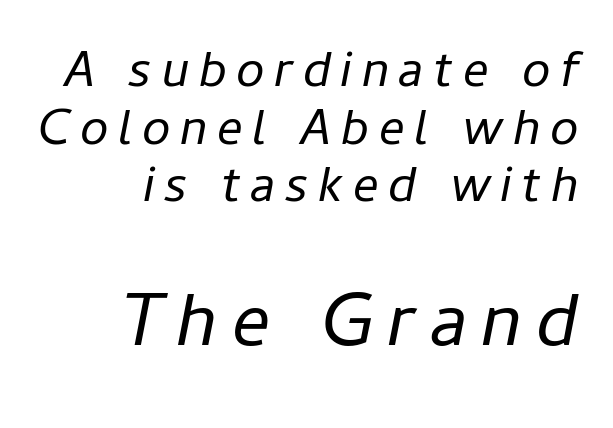
The paragraph shown leans on its right margin. The lettering tilts uniformly, giving the passage an italic look. The space directly below the letters is spotless. Note the varied advance widths — an 'i' is clearly narrower than an 'm'. One glance says dense: line gaps are narrower than usual. Stems here are at most as thick as an everyday book face.
